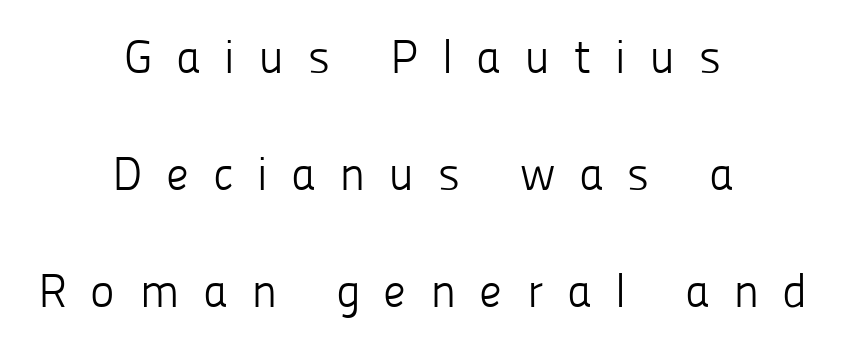
{"serif": "no", "italic": "no", "bold": "no", "weight": "light", "width": "normal", "stroke_contrast": "low", "x_height": "medium", "monospaced": "no", "underline": "no", "align": "center", "line_spacing": "loose", "line_spacing_ratio": 2.49, "letter_spacing": "wide", "letter_spacing_em": 0.5, "glyph_px": 47}
